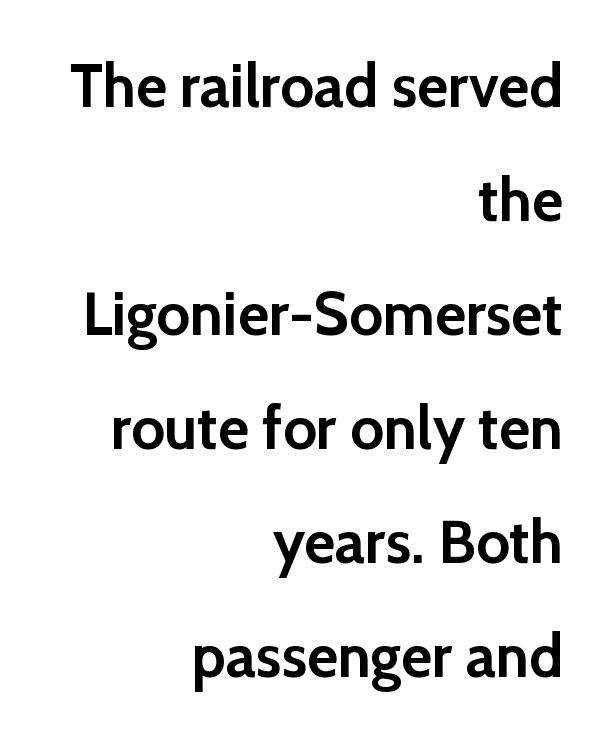
{"serif": "no", "italic": "no", "bold": "yes", "weight": "semibold", "width": "normal", "x_height": "medium", "monospaced": "no", "underline": "no", "align": "right", "line_spacing": "loose", "line_spacing_ratio": 1.9, "letter_spacing": "normal", "letter_spacing_em": 0.0, "glyph_px": 60}
